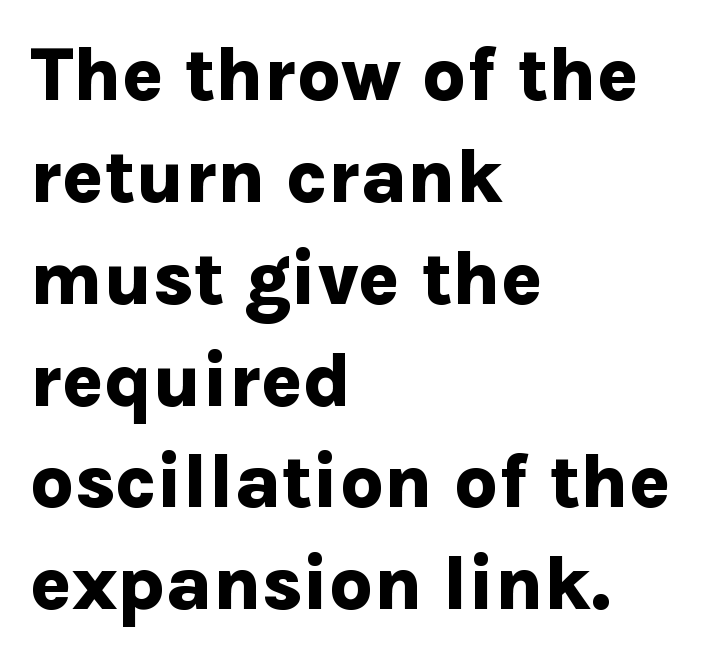
{"serif": "no", "italic": "no", "bold": "yes", "weight": "bold", "width": "normal", "stroke_contrast": "low", "x_height": "medium", "monospaced": "no", "underline": "no", "align": "left", "line_spacing": "normal", "line_spacing_ratio": 1.34, "letter_spacing": "normal", "letter_spacing_em": 0.0, "glyph_px": 76}
